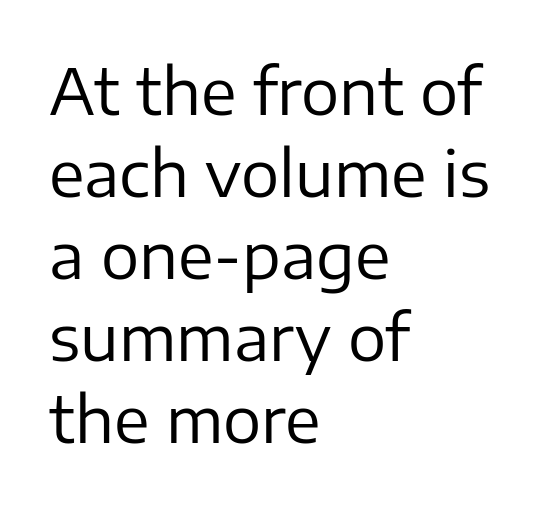
{"serif": "no", "italic": "no", "bold": "no", "weight": "regular", "width": "normal", "stroke_contrast": "low", "x_height": "medium", "monospaced": "no", "underline": "no", "align": "left", "line_spacing": "normal", "line_spacing_ratio": 1.28, "letter_spacing": "normal", "letter_spacing_em": 0.0, "glyph_px": 64}
